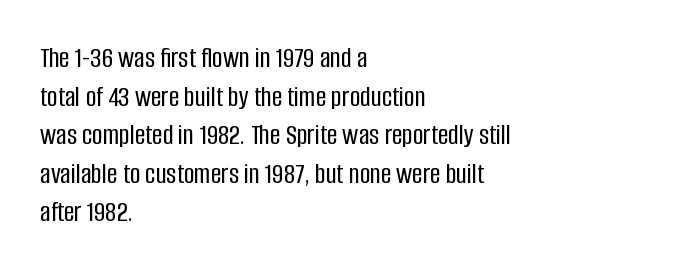
{"serif": "no", "italic": "no", "width": "condensed", "stroke_contrast": "low", "x_height": "large", "monospaced": "no", "underline": "no", "align": "left", "line_spacing": "normal", "line_spacing_ratio": 1.33, "letter_spacing": "normal", "letter_spacing_em": 0.0, "glyph_px": 29}
